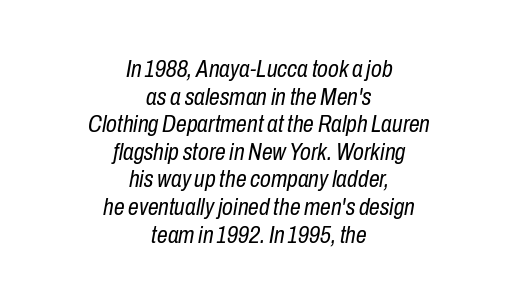
Casual observation: everything's sitting right in the middle. Notice how the stems are inclined rather than vertical — that's the hallmark of italics. Bold? No — there's no thickening of the strokes. Each word holds together tightly as a unit, with standard inter-letter gaps.
